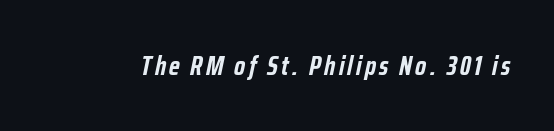
Q: Is the text bold? A: Yes.
Q: Is the text italic (slanted)? A: Yes, it leans right by about 12 degrees.
Q: Is the text underlined? A: No.
